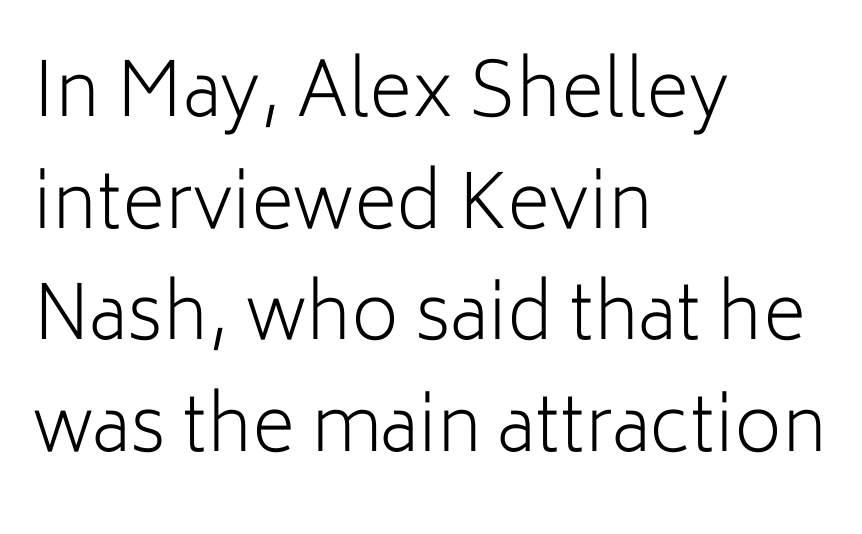
Clear beneath every line of the passage. The ragged edge is on the right, which tells us the setting is flush left. The strokes are not fattened; the text isn't bold. Looks like regular typesetting: each glyph gets only the width it needs.
